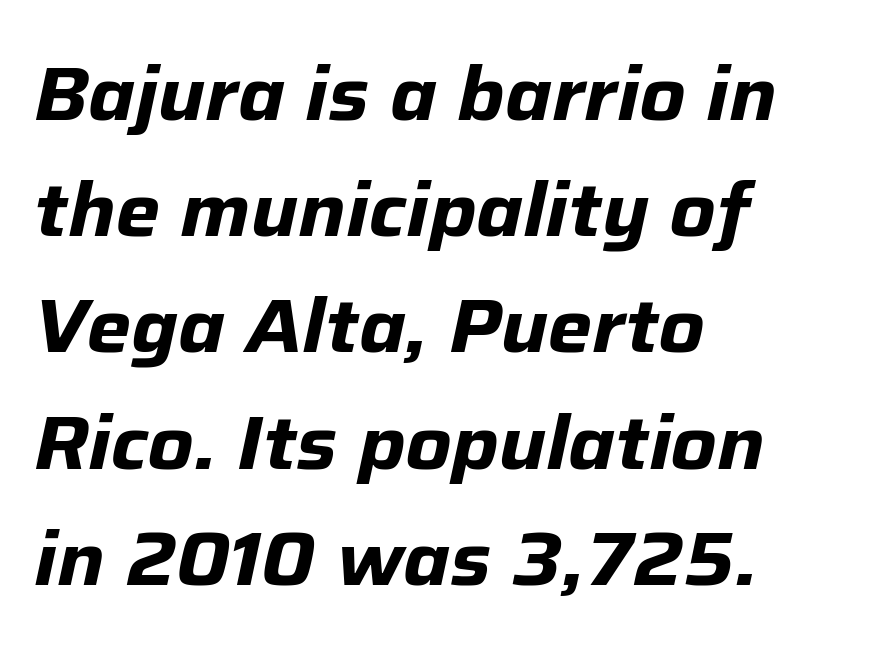
Does the copy run flush right? No — it runs flush left. Regular leading. The rendering applies a slant to the glyphs. This sample has the flowing, uneven cadence of proportional lettering. The space beneath each line is pristine and unruled. No extra tracking has been applied to these lines.
